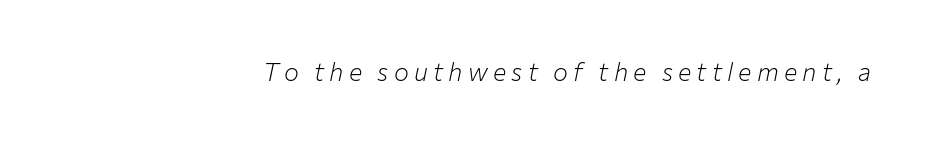
{"italic": "yes", "lean": "right", "slant_degrees": 12, "bold": "no", "underline": "no", "align": "right", "letter_spacing": "wide", "letter_spacing_em": 0.21, "glyph_px": 25}
